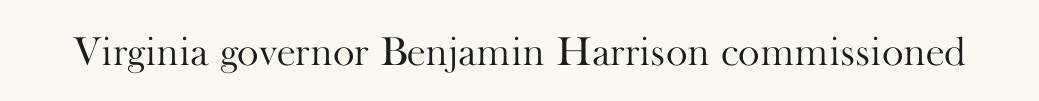
Tall strokes in this sample are plumb rather than angled. The type is set solid horizontally, with unmodified tracking. The zone under the glyphs is completely vacant. Letterform terminals end in serifs throughout the passage. No extra ink here — the face is not bold. These lines are rendered in a variable-pitch font.
